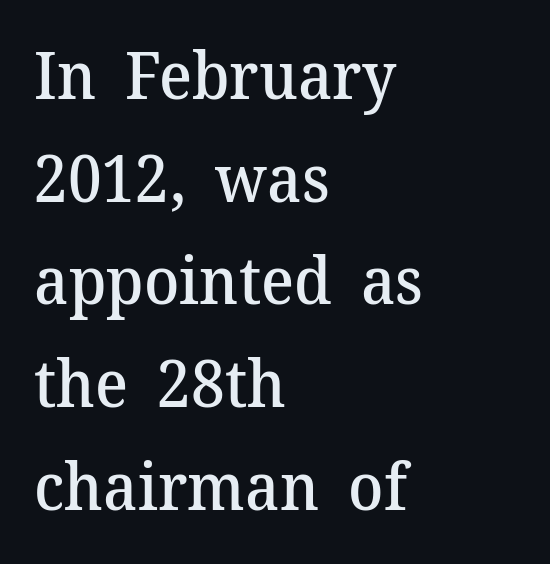
The image shows 65 px semibold serif type, upright; set left-aligned, normal line spacing (1.58x), normal letter spacing, not underlined; medium stroke contrast and a medium x-height.
